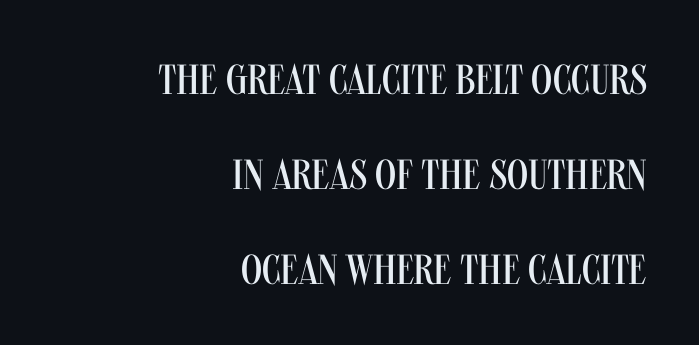
Q: Is the text bold? A: No.
Q: Is the text italic (slanted)? A: No, it is upright.
Q: Is the typeface a serif or a sans-serif typeface? A: Sans-serif.
Q: Is the text underlined? A: No.
Q: How is the paragraph aligned? A: Right-aligned.
Q: Is the spacing between letters normal or unusually wide? A: Normal.
Q: Is the spacing between lines tight, normal or loose? A: Loose.
Q: Width (condensed, normal, or wide)? A: Condensed.
Q: Stroke contrast? A: Medium.
Q: x-height? A: Large.
Q: Monospaced? A: No.
